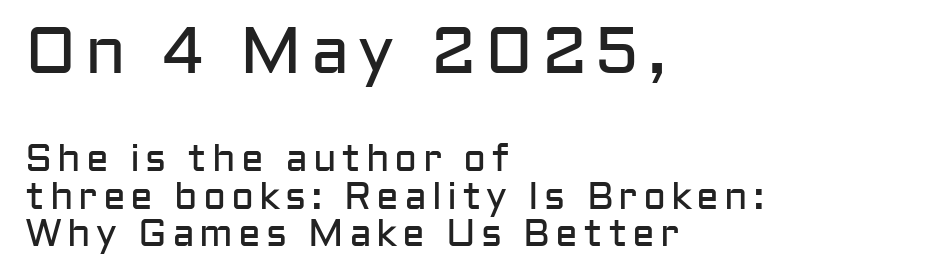
Size contrast runs from large at the top to small at the bottom. The space beneath each line is pristine and unruled. Looks like regular typesetting: each glyph gets only the width it needs. Every row of glyphs begins at an identical x-position on the left. Posture: upright roman.
